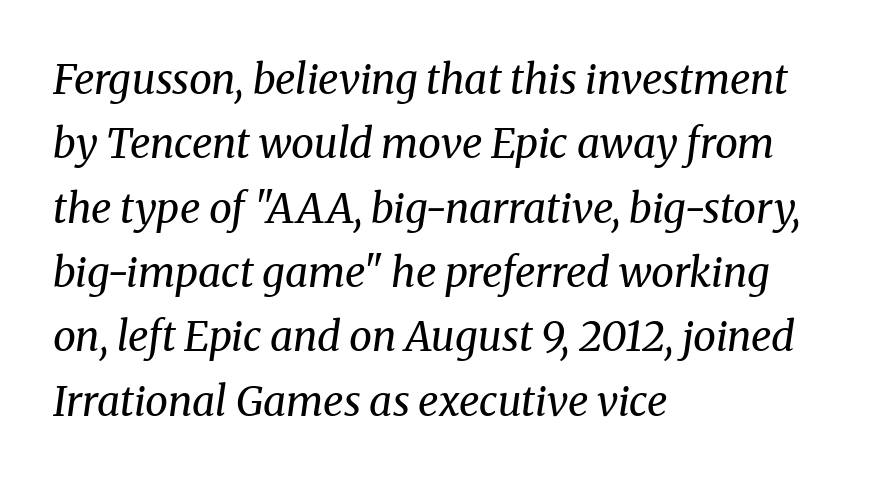
{"serif": "yes", "italic": "yes", "lean": "right", "slant_degrees": 8, "bold": "no", "weight": "regular", "width": "normal", "stroke_contrast": "medium", "x_height": "medium", "monospaced": "no", "underline": "no", "align": "left", "line_spacing": "normal", "line_spacing_ratio": 1.57, "letter_spacing": "normal", "letter_spacing_em": 0.0, "glyph_px": 41}
